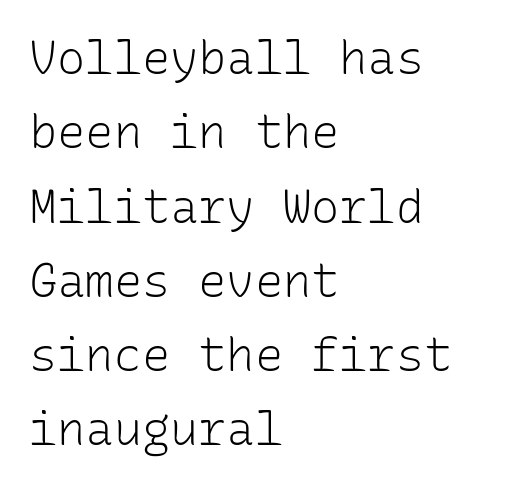
{"serif": "no", "italic": "no", "bold": "no", "weight": "light", "width": "normal", "stroke_contrast": "low", "x_height": "medium", "monospaced": "yes", "underline": "no", "align": "left", "line_spacing": "normal", "line_spacing_ratio": 1.58, "letter_spacing": "normal", "letter_spacing_em": 0.0, "glyph_px": 47}
